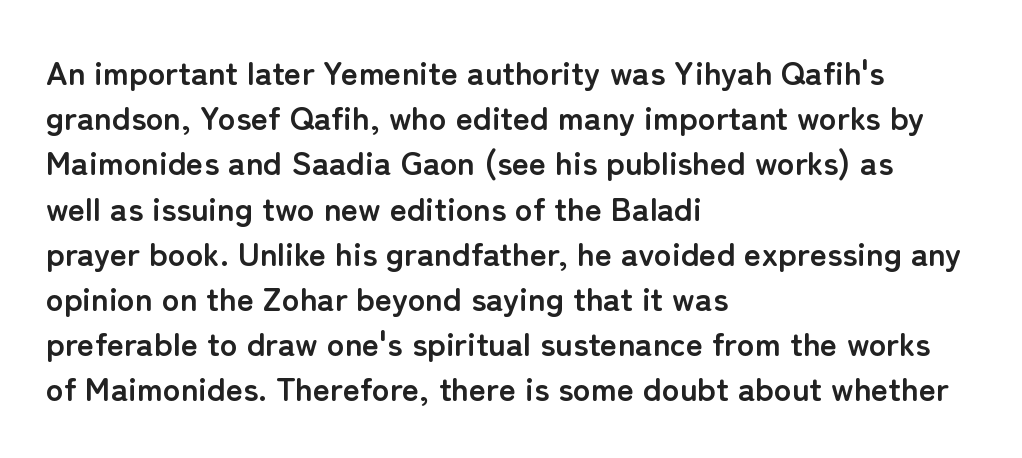
This is heavy type, rendered in bold. It's the straight-up-and-down kind of type. Does the copy run flush right? No — it runs flush left. Think of a printed novel: that variable character pitch is what you see here. These lines sit exactly where default settings would place them. Grotesque or geometric, the face here clearly has no serifs.
